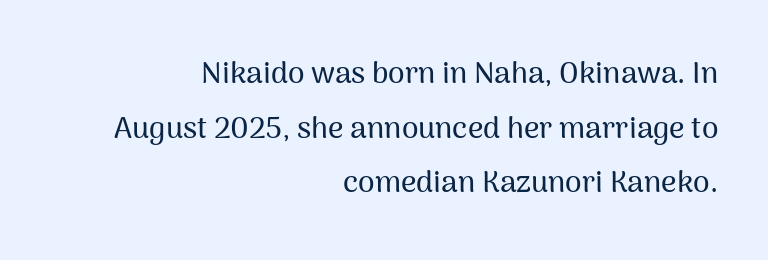
The typesetter chose a ragged-left arrangement here. Do the letters lean? They stand straight. Spacing verdict: proportional, widths tailored to each character. The designer went with a sans here, leaving each stem footless. Check under the words: just untouched page. The face used here is rendered with its standard letterfit.
